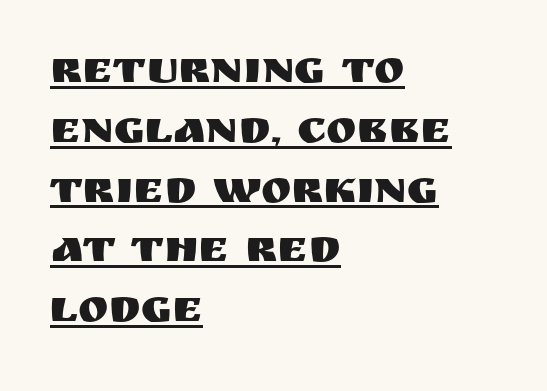
{"serif": "no", "italic": "no", "width": "normal", "stroke_contrast": "medium", "x_height": "large", "monospaced": "no", "underline": "yes", "align": "left", "line_spacing": "normal", "line_spacing_ratio": 1.3, "letter_spacing": "normal", "letter_spacing_em": 0.0, "glyph_px": 46}
